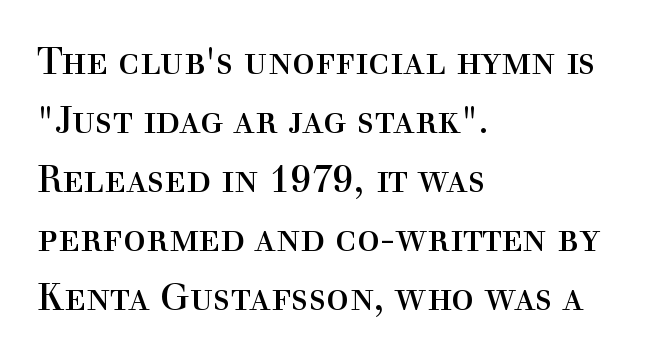
This block has exactly the height ordinary leading produces. Posture: vertical. Does the copy run flush right? No — it runs flush left. A typesetter would call this proportional, since set widths differ per character.
